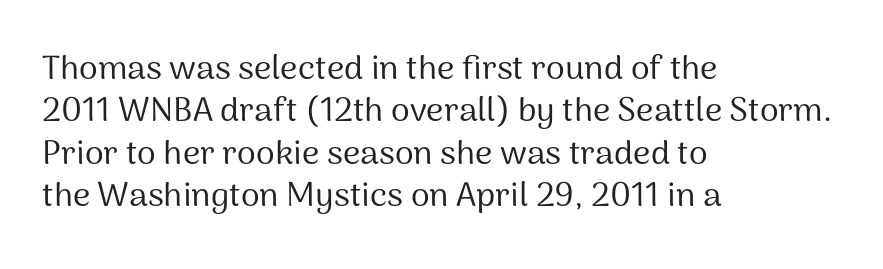
Q: Is the text bold? A: No.
Q: Is the text italic (slanted)? A: No, it is upright.
Q: Is the typeface a serif or a sans-serif typeface? A: Sans-serif.
Q: Is the text underlined? A: No.
Q: How is the paragraph aligned? A: Left-aligned.
Q: Is the spacing between letters normal or unusually wide? A: Normal.
Q: Is the spacing between lines tight, normal or loose? A: Normal.
Q: Width (condensed, normal, or wide)? A: Normal.
Q: Stroke contrast? A: Medium.
Q: x-height? A: Medium.
Q: Monospaced? A: No.
